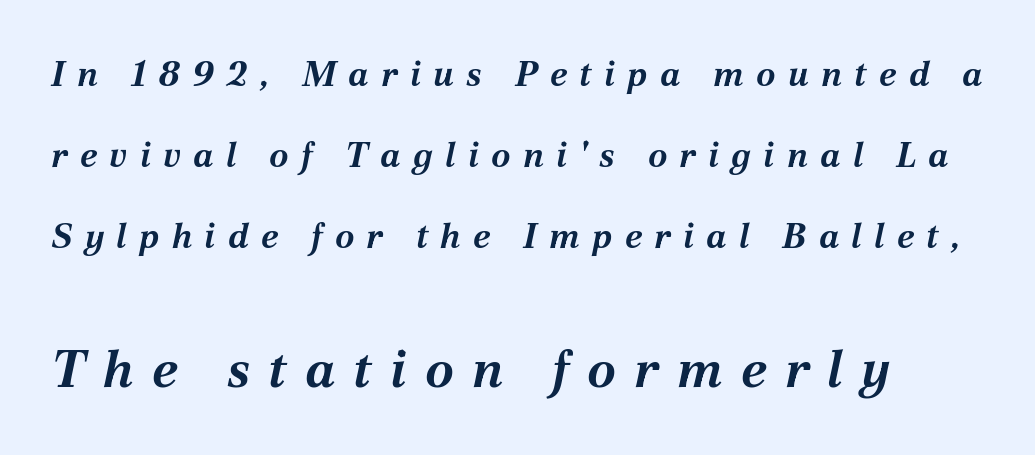
{"italic": "yes", "lean": "right", "slant_degrees": 12, "bold": "yes", "weight": "bold", "width": "normal", "stroke_contrast": "medium", "x_height": "medium", "monospaced": "no", "underline": "no", "align": "left", "line_spacing": "loose", "line_spacing_ratio": 2.31, "letter_spacing": "wide", "letter_spacing_em": 0.35, "larger_block": "second", "size_ratio": 1.49, "glyph_px": 52}
